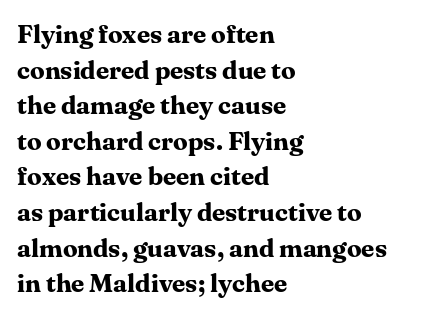
Descenders are the only things crossing below the line. Weight: bold. The tracking reads as untouched default to a designer's eye. A typesetter would mark this as roman, not italic.
